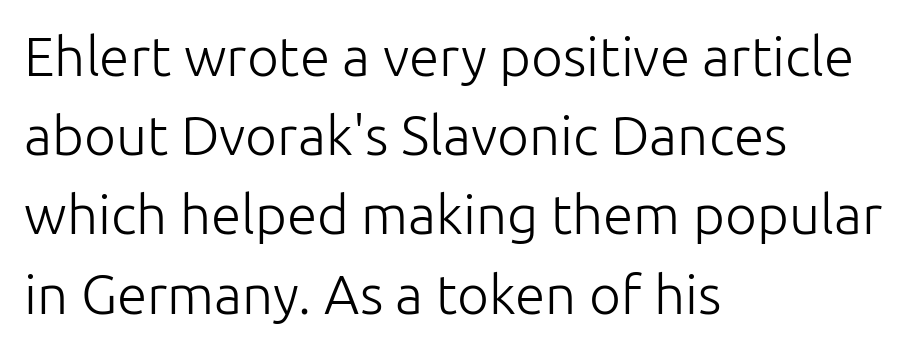
The image shows 55 px light sans-serif type, upright; set left-aligned, normal line spacing (1.44x), normal letter spacing, not underlined; low stroke contrast and a medium x-height.
